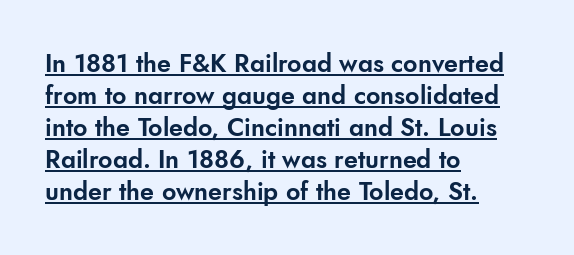
The image shows 25 px text type, upright; set left-aligned, normal line spacing (1.28x), normal letter spacing, underlined.
